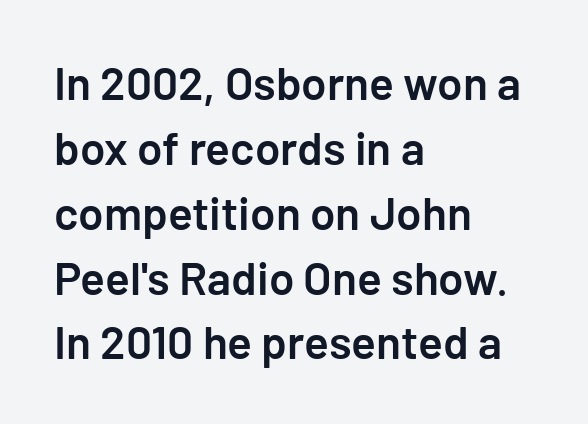
The lettering holds an erect, upright posture throughout. The font is running at a semibold setting, under full bold. What stands out about the letter spacing? Nothing — it is the standard amount. One-word summary of the alignment: left. Quick note: interline space is typical. The baseline area is clear.
